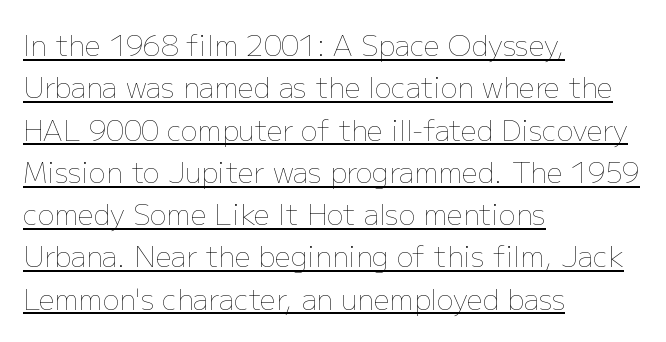
The image shows 28 px thin type, upright; set left-aligned, normal line spacing (1.51x), normal letter spacing, underlined; low stroke contrast and a medium x-height.
